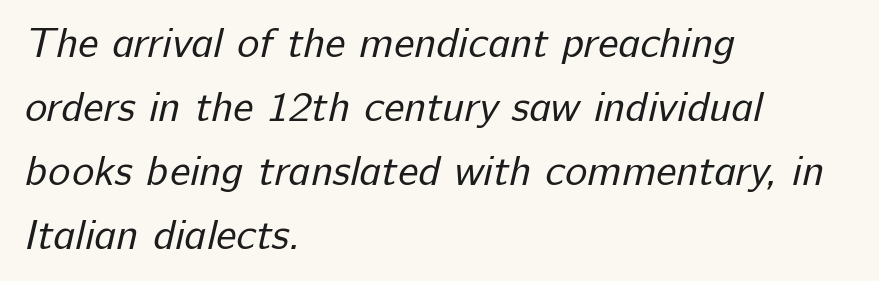
This rendering uses left alignment, leaving the right contour irregular. The zone under the glyphs is completely vacant. Stroke mass is kept to a normal reading level or below. The face used here is proportionally spaced, like ordinary book or web type.
